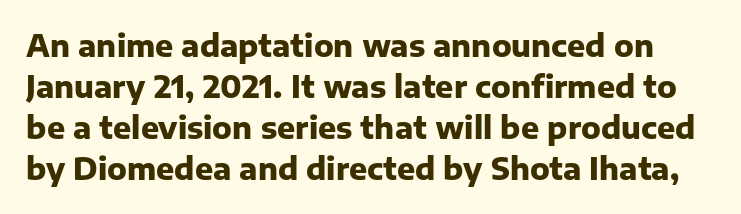
{"serif": "no", "italic": "no", "bold": "yes", "weight": "heavy", "width": "normal", "stroke_contrast": "low", "x_height": "medium", "monospaced": "no", "underline": "no", "line_spacing": "normal", "line_spacing_ratio": 1.37, "letter_spacing": "normal", "letter_spacing_em": 0.0, "glyph_px": 30}
